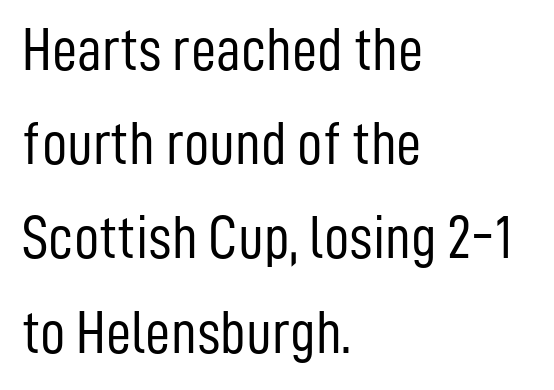
Q: Is the text bold? A: No.
Q: Is the text italic (slanted)? A: No, it is upright.
Q: Is the typeface a serif or a sans-serif typeface? A: Sans-serif.
Q: Is the text underlined? A: No.
Q: How is the paragraph aligned? A: Left-aligned.
Q: Is the spacing between letters normal or unusually wide? A: Normal.
Q: Is the spacing between lines tight, normal or loose? A: Normal.
Q: Width (condensed, normal, or wide)? A: Condensed.
Q: Stroke contrast? A: Low.
Q: x-height? A: Medium.
Q: Monospaced? A: No.
